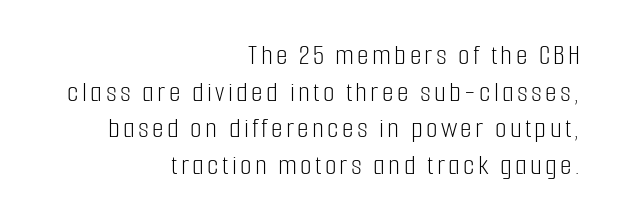
Serifs: no, the terminals of the letterforms are clean. This sample has the flowing, uneven cadence of proportional lettering. The rendering anchors every line to the right-hand side. No word sits above an underline. Vertical stems look standard width or narrower in stroke. Quick note: not italic, upright.
